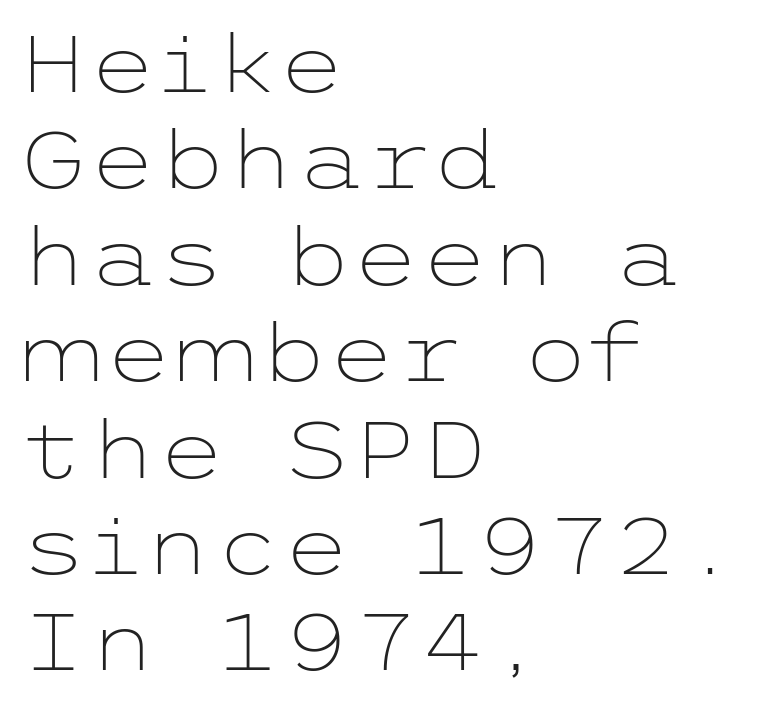
The image shows 79 px light, wide sans-serif type, upright; set left-aligned, line spacing 1.22x, normal letter spacing, not underlined; low stroke contrast and a medium x-height.
